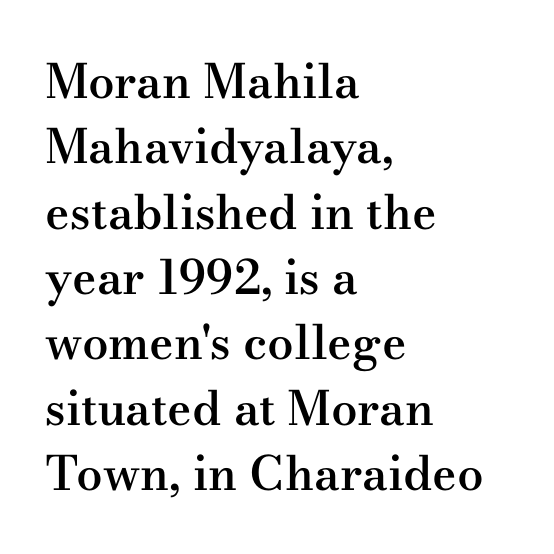
{"serif": "yes", "italic": "no", "bold": "semi", "weight": "semibold", "width": "wide", "stroke_contrast": "medium", "x_height": "small", "monospaced": "no", "underline": "no", "align": "left", "line_spacing": "normal", "line_spacing_ratio": 1.39, "letter_spacing": "normal", "letter_spacing_em": 0.0, "glyph_px": 47}
